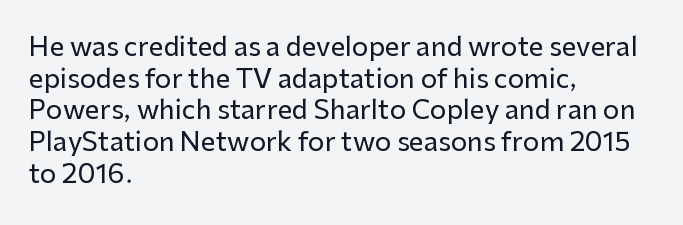
The lettering stays uniformly vertical, giving the passage a roman look. The baseline area is clear. The setting favours the left margin, as ordinary paragraphs usually do. These lines keep a tight, regular rhythm from letter to letter.
